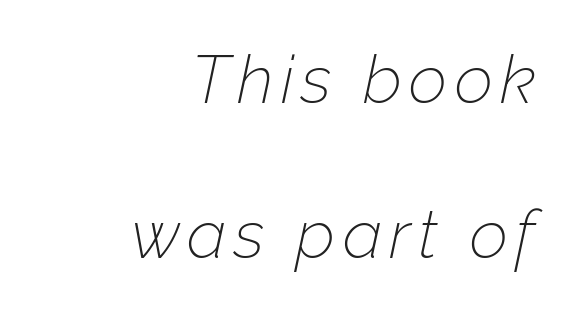
The image shows 67 px thin type, italic (leaning right); set right-aligned, loose line spacing (2.32x), not underlined; low stroke contrast and a medium x-height.
